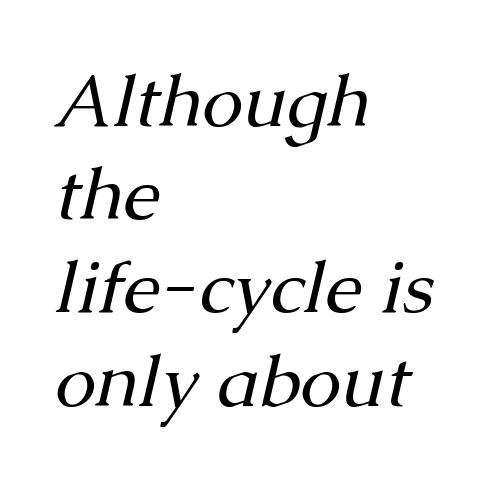
The image shows 74 px regular-weight serif type, italic (leaning right); set left-aligned, normal line spacing (1.26x), normal letter spacing, not underlined; medium stroke contrast and a medium x-height.
